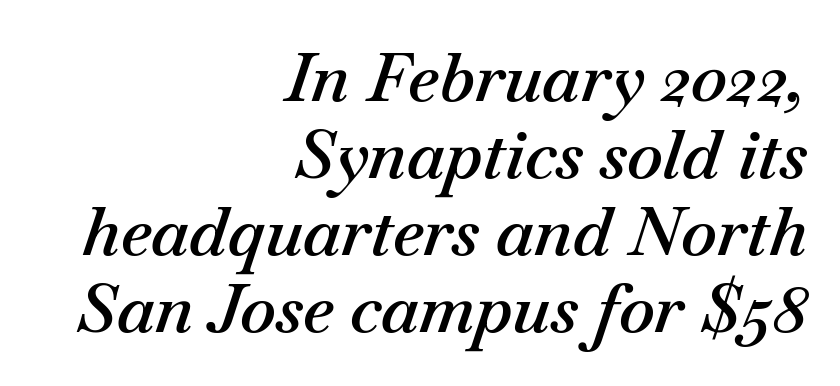
The image shows 68 px semibold type, italic (leaning right); set right-aligned, tight line spacing (1.13x), normal letter spacing, not underlined; medium stroke contrast and a small x-height.
